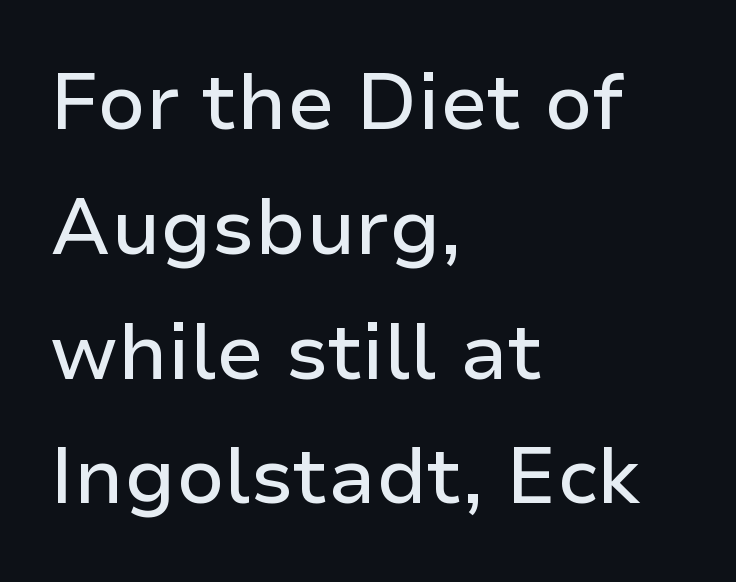
Normally led — the rows are evenly, conventionally spaced. Rendered with straight, roman letterforms. Descenders hang freely into open space. These lines are set flush left with a ragged right edge.
